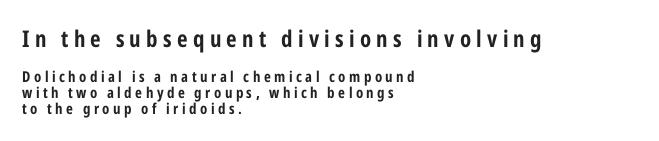
Q: Is the text bold? A: Yes.
Q: Is the text italic (slanted)? A: No, it is upright.
Q: Is the text underlined? A: No.
Q: How is the paragraph aligned? A: Left-aligned.
Q: Is the spacing between letters normal or unusually wide? A: Unusually wide.
Q: Is the spacing between lines tight, normal or loose? A: Tight.
Q: Which block of text is set in a larger size, the first (top) or the second (bottom)? A: The first (top) one.
